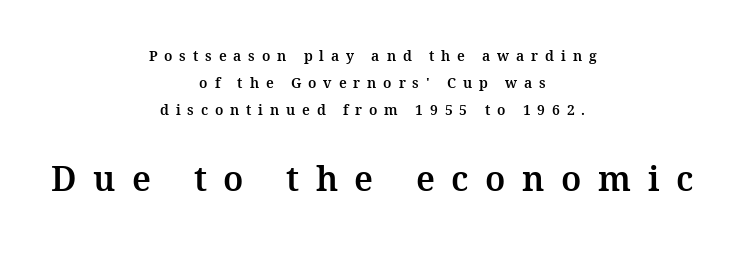
Unmarked baselines from the first word to the last. Do the characters align in a grid? No, the font is proportional. Horizontal bands of white between lines are thick stripes. Each line is balanced around a shared central axis. The typography opts for an upright posture over an oblique one.
